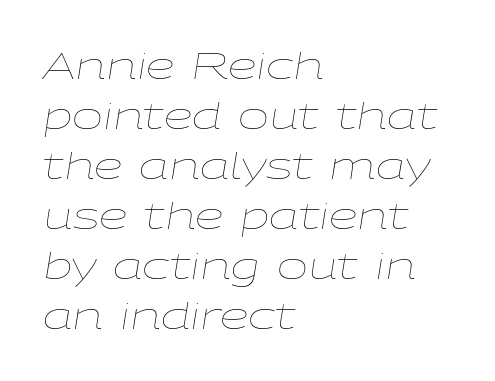
Q: Is the text bold? A: No.
Q: Is the text italic (slanted)? A: Yes, it leans right by about 9 degrees.
Q: Is the text underlined? A: No.
Q: How is the paragraph aligned? A: Left-aligned.
Q: Is the spacing between letters normal or unusually wide? A: Normal.
Q: Is the spacing between lines tight, normal or loose? A: Normal.
Q: Width (condensed, normal, or wide)? A: Wide.
Q: Stroke contrast? A: Low.
Q: x-height? A: Medium.
Q: Monospaced? A: No.
